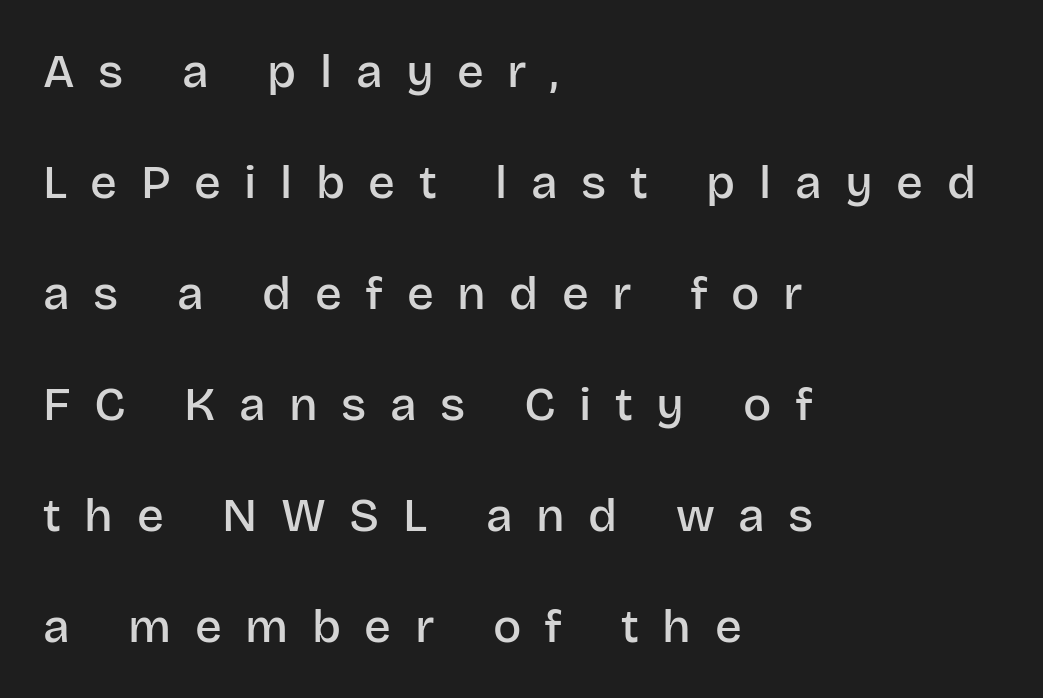
Q: Is the text bold? A: Semi-bold.
Q: Is the text italic (slanted)? A: No, it is upright.
Q: Is the typeface a serif or a sans-serif typeface? A: Sans-serif.
Q: Is the text underlined? A: No.
Q: How is the paragraph aligned? A: Left-aligned.
Q: Is the spacing between letters normal or unusually wide? A: Unusually wide.
Q: Is the spacing between lines tight, normal or loose? A: Loose.
Q: Width (condensed, normal, or wide)? A: Normal.
Q: Stroke contrast? A: Low.
Q: x-height? A: Large.
Q: Monospaced? A: No.
